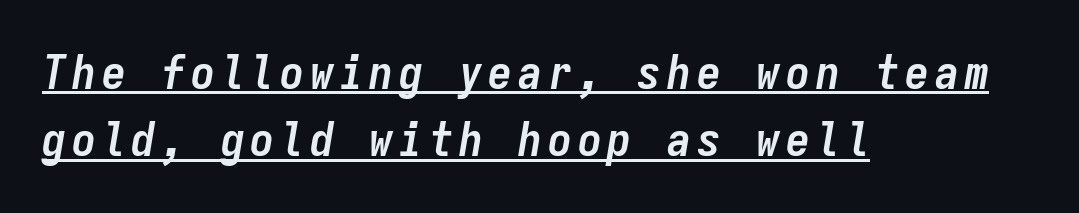
Would a proofreader flag this as italicized? Yes. Like a heading marked for emphasis, these lines bear an underscore. Leftover space on each line is placed entirely after the last word. The designer left line spacing at the default. Think of a typewriter: that constant character pitch is what you see here.
